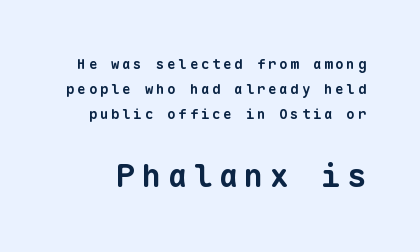
Q: Is the text bold? A: Yes.
Q: Is the typeface a serif or a sans-serif typeface? A: Sans-serif.
Q: Is the text underlined? A: No.
Q: Is the spacing between letters normal or unusually wide? A: Unusually wide.
Q: Which block of text is set in a larger size, the first (top) or the second (bottom)? A: The second (bottom) one.
Q: Width (condensed, normal, or wide)? A: Normal.
Q: Stroke contrast? A: Low.
Q: x-height? A: Medium.
Q: Monospaced? A: Yes.
